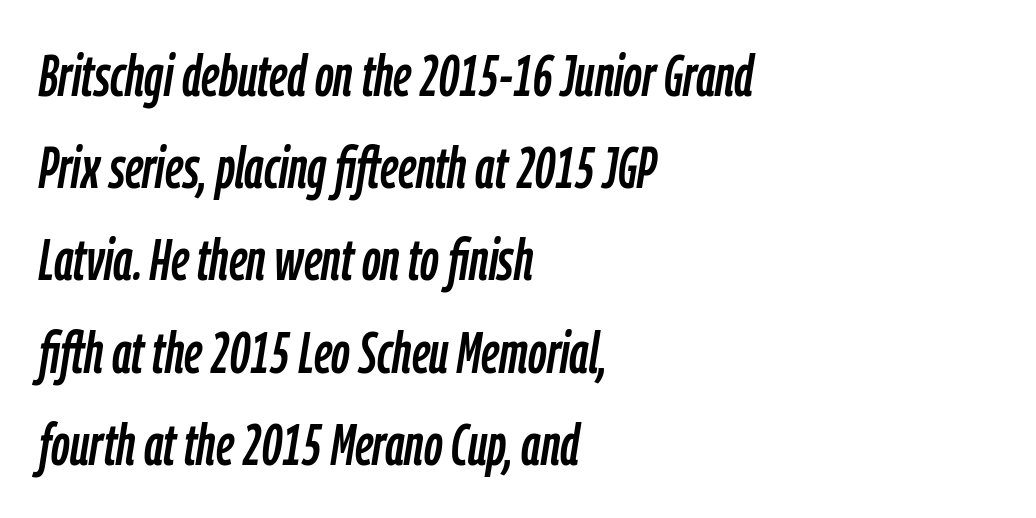
{"italic": "yes", "lean": "right", "slant_degrees": 9, "width": "condensed", "stroke_contrast": "low", "x_height": "medium", "monospaced": "no", "underline": "no", "align": "left", "line_spacing": "normal", "line_spacing_ratio": 1.59, "letter_spacing": "normal", "letter_spacing_em": 0.0, "glyph_px": 58}
